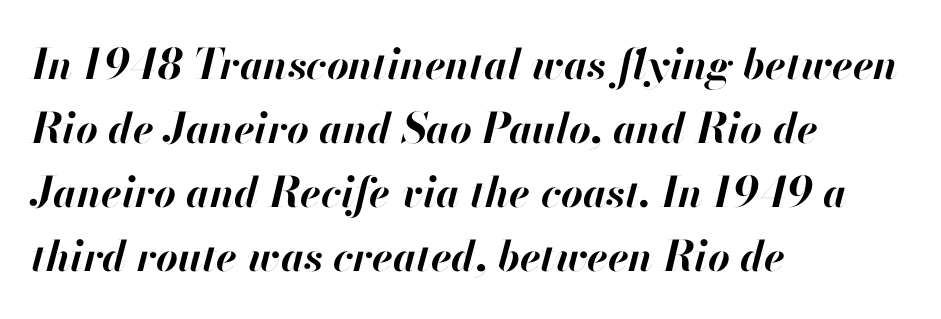
{"italic": "yes", "lean": "right", "slant_degrees": 13, "bold": "yes", "weight": "bold", "width": "normal", "stroke_contrast": "high", "x_height": "small", "monospaced": "no", "underline": "no", "align": "left", "line_spacing": "normal", "line_spacing_ratio": 1.52, "letter_spacing": "normal", "letter_spacing_em": 0.0, "glyph_px": 42}
